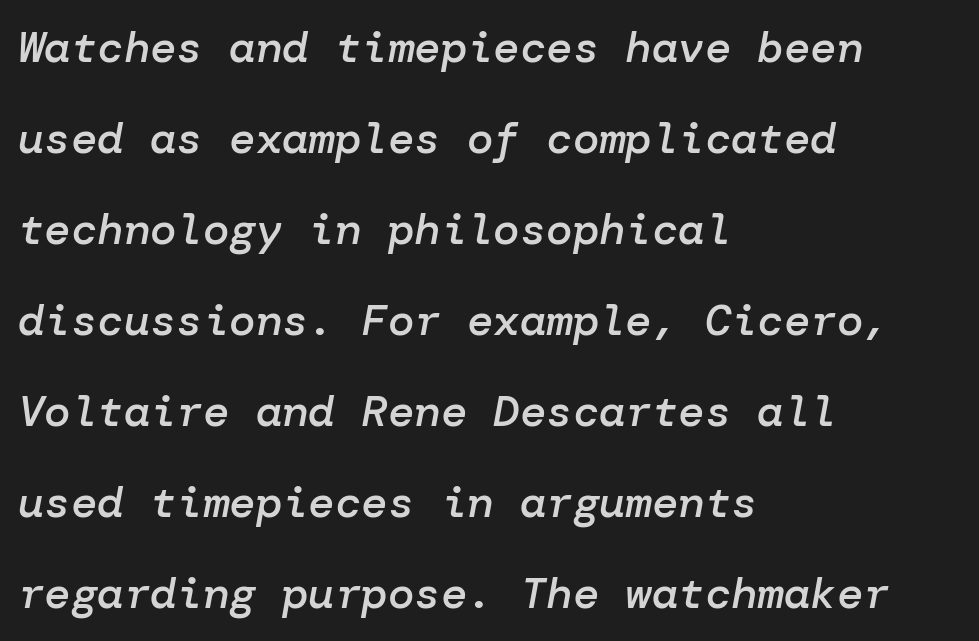
The ragged edge is on the right, which tells us the setting is flush left. You could call the tracking neutral — neither tight nor loose. The rendering applies a slant to the glyphs. Typesetter's note: demi weight, one step under bold. The space directly below the letters is spotless. Quick note: interline space is abundant.
